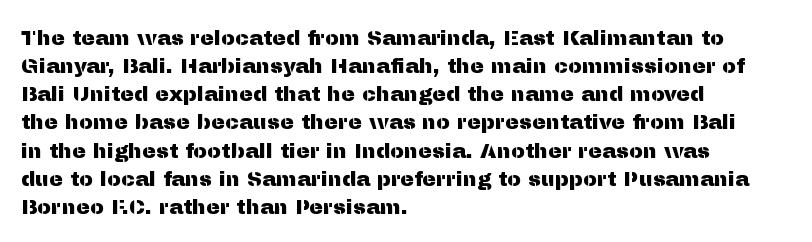
{"italic": "no", "underline": "no", "align": "left", "line_spacing": "normal", "line_spacing_ratio": 1.34, "letter_spacing": "normal", "letter_spacing_em": 0.0, "glyph_px": 21}
